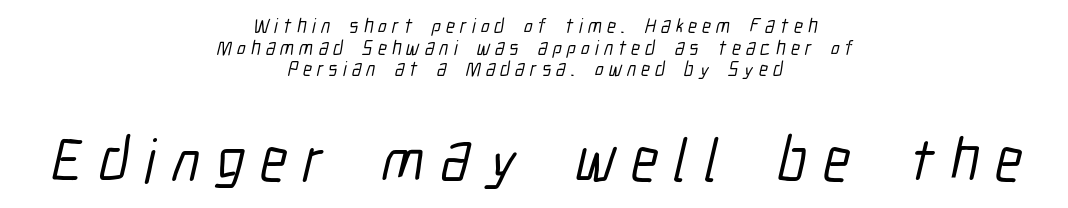
The font family rendered here belongs to the sans-serif group. This sample has the flowing, uneven cadence of proportional lettering. There is plenty of visible air inserted between adjacent glyphs. Which chunk is bigger? The second one — the bottom block dwarfs the top.
